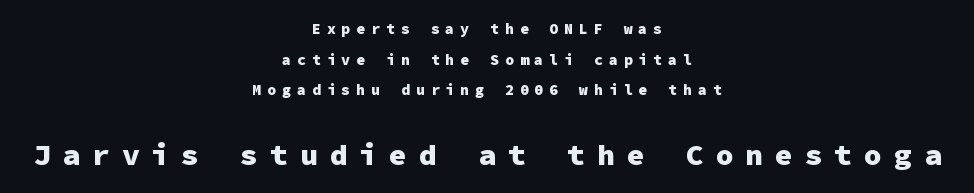
Underline: absent. Caption: expanded tracking, letters set apart. The type sits square on the baseline with zero lean. Reading down the column, the eye jumps a long way to each next line. Summary of weight: heavy, a full bold.
